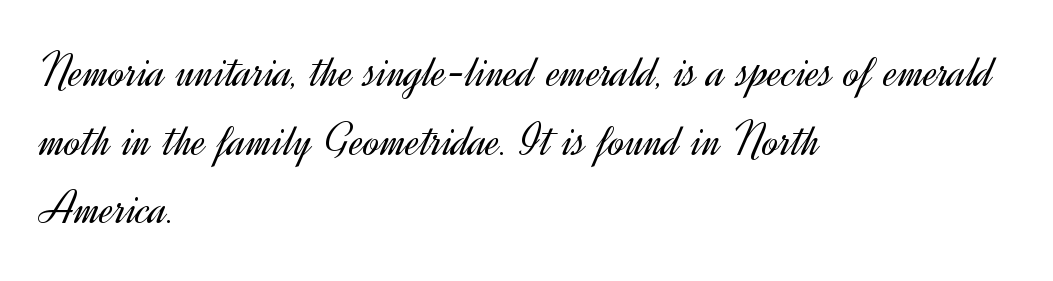
{"serif": "no", "bold": "no", "weight": "light", "width": "normal", "x_height": "small", "monospaced": "no", "underline": "no", "align": "left", "line_spacing": "normal", "line_spacing_ratio": 1.4, "letter_spacing": "normal", "letter_spacing_em": 0.0, "glyph_px": 49}
